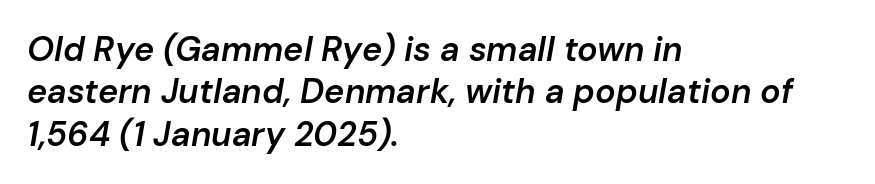
Heft: intermediate — a semibold. Which margin do the lines hug? The left one — the right edge is uneven. When letters slant like this, we call the style italic. Looks like regular typesetting: each glyph gets only the width it needs.
